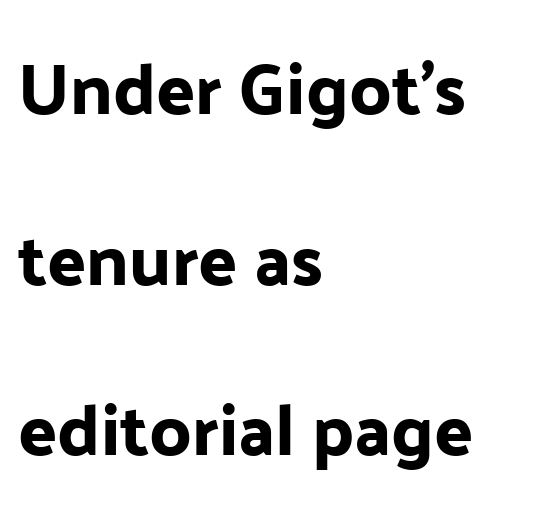
{"serif": "no", "italic": "no", "width": "normal", "stroke_contrast": "low", "x_height": "medium", "monospaced": "no", "underline": "no", "align": "left", "line_spacing": "loose", "line_spacing_ratio": 2.37, "letter_spacing": "normal", "letter_spacing_em": 0.0, "glyph_px": 72}
